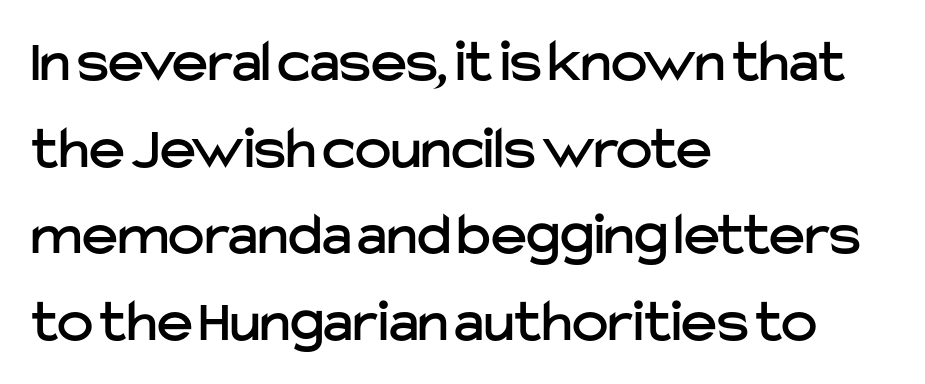
The image shows 61 px sans-serif type, upright; set left-aligned, normal line spacing (1.42x), normal letter spacing, not underlined; low stroke contrast and a medium x-height.
